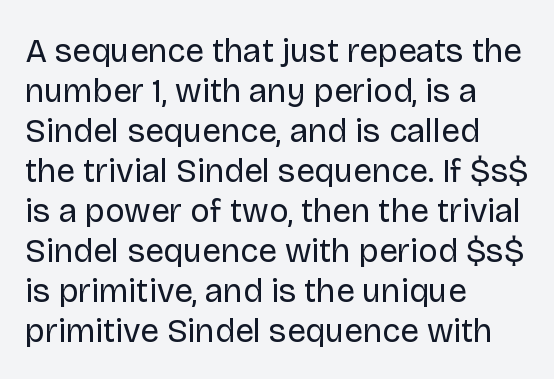
Each line starts at the same left margin while the right side varies. Ink coverage per letter is moderate at most. A sans-serif font was chosen for this passage. This sample uses an upright cut, with every glyph sitting square on the baseline. The specimen omits any rule beneath the text block's lines.
